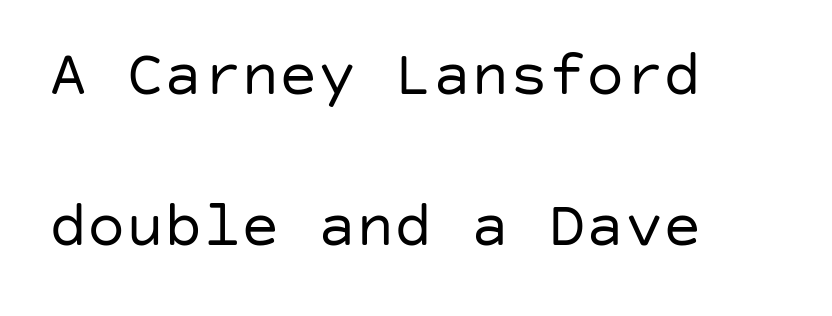
Q: Is the text bold? A: No.
Q: Is the text italic (slanted)? A: No, it is upright.
Q: Is the typeface a serif or a sans-serif typeface? A: Sans-serif.
Q: Is the text underlined? A: No.
Q: How is the paragraph aligned? A: Left-aligned.
Q: Is the spacing between letters normal or unusually wide? A: Normal.
Q: Is the spacing between lines tight, normal or loose? A: Loose.
Q: Width (condensed, normal, or wide)? A: Normal.
Q: Stroke contrast? A: Low.
Q: x-height? A: Large.
